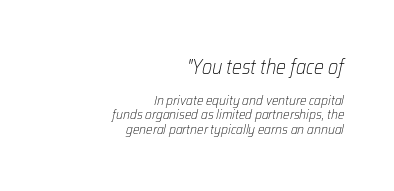
The image shows 21 px text type, italic (leaning right); set right-aligned, tight line spacing (1.04x), normal letter spacing, not underlined; the first (top) block is 1.5x larger.
